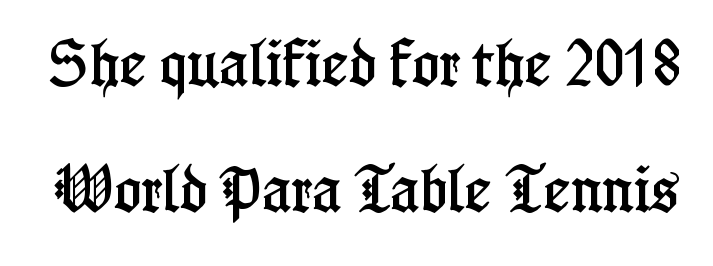
Q: Is the text italic (slanted)? A: No, it is upright.
Q: Is the typeface a serif or a sans-serif typeface? A: Serif.
Q: Is the text underlined? A: No.
Q: Is the spacing between letters normal or unusually wide? A: Normal.
Q: Is the spacing between lines tight, normal or loose? A: Loose.
Q: Width (condensed, normal, or wide)? A: Condensed.
Q: Stroke contrast? A: Low.
Q: x-height? A: Medium.
Q: Monospaced? A: No.
